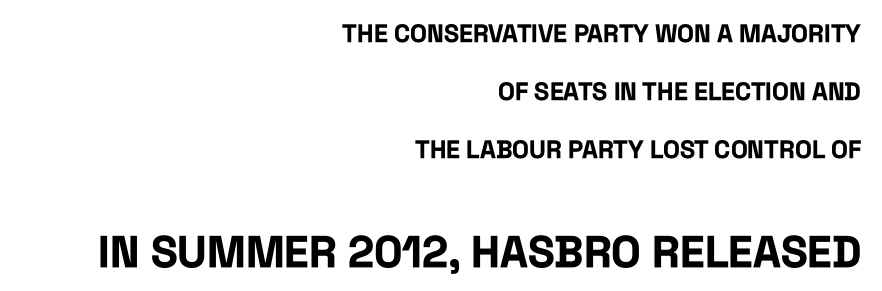
{"serif": "no", "italic": "no", "bold": "yes", "weight": "bold", "width": "condensed", "stroke_contrast": "low", "x_height": "large", "monospaced": "no", "underline": "no", "align": "right", "line_spacing": "loose", "line_spacing_ratio": 2.33, "letter_spacing": "normal", "letter_spacing_em": 0.0, "larger_block": "second", "size_ratio": 1.76, "glyph_px": 44}
